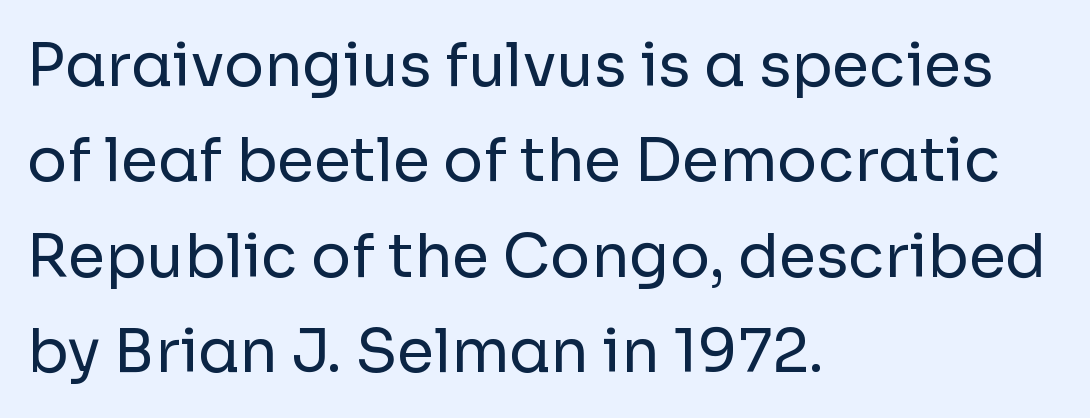
The image shows 60 px regular-weight sans-serif type, upright; set left-aligned, normal line spacing (1.59x), normal letter spacing, not underlined; low stroke contrast and a medium x-height.
